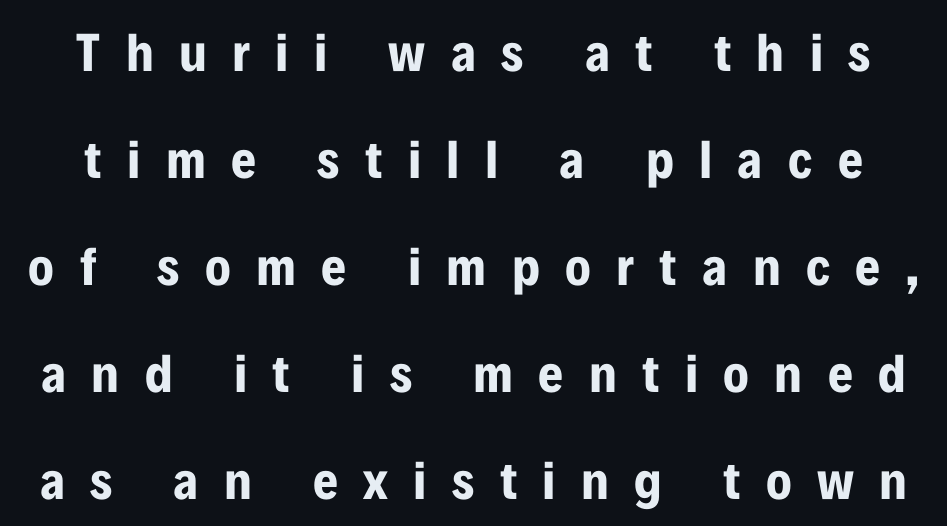
Q: Is the text bold? A: Yes.
Q: Is the text italic (slanted)? A: No, it is upright.
Q: Is the typeface a serif or a sans-serif typeface? A: Sans-serif.
Q: Is the text underlined? A: No.
Q: Is the spacing between letters normal or unusually wide? A: Unusually wide.
Q: Is the spacing between lines tight, normal or loose? A: Loose.
Q: Width (condensed, normal, or wide)? A: Condensed.
Q: Stroke contrast? A: Low.
Q: x-height? A: Medium.
Q: Monospaced? A: No.
